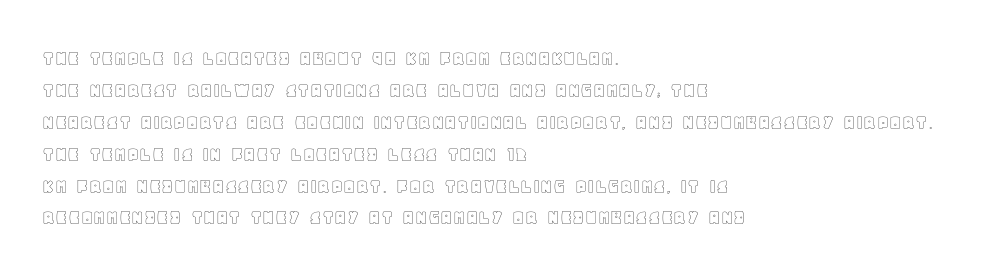
The image shows 22 px text type, upright; set left-aligned, normal line spacing (1.45x), normal letter spacing, not underlined.
